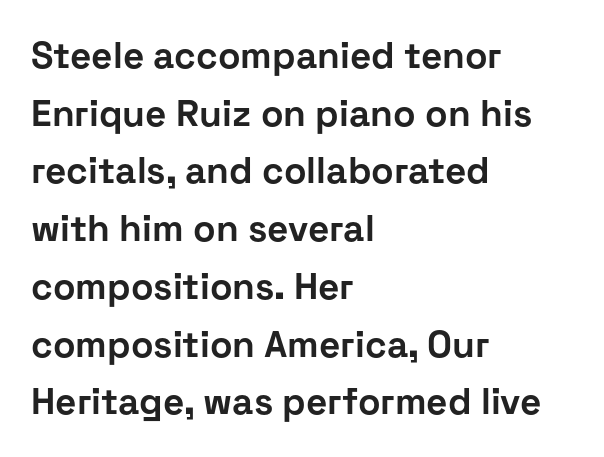
{"serif": "no", "italic": "no", "bold": "yes", "weight": "bold", "width": "normal", "stroke_contrast": "low", "x_height": "medium", "monospaced": "no", "underline": "no", "align": "left", "line_spacing": "normal", "line_spacing_ratio": 1.56, "letter_spacing": "normal", "letter_spacing_em": 0.0, "glyph_px": 37}
